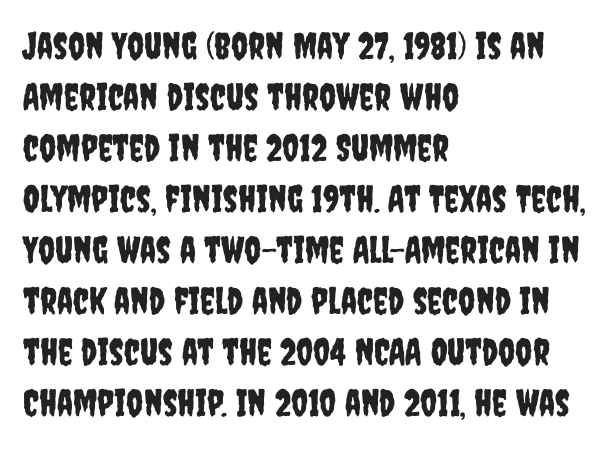
Every character sits straight up, as roman type does. Each row of text sits above clean, open space. The glyphs in this specimen are sans serif. Notice how the passage keeps a crisp vertical edge on the left only.
